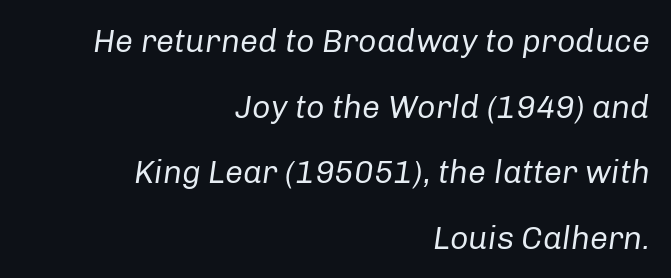
Q: Is the text bold? A: No.
Q: Is the text italic (slanted)? A: Yes, it leans right by about 8 degrees.
Q: Is the text underlined? A: No.
Q: How is the paragraph aligned? A: Right-aligned.
Q: Is the spacing between letters normal or unusually wide? A: Normal.
Q: Is the spacing between lines tight, normal or loose? A: Loose.
Q: Width (condensed, normal, or wide)? A: Normal.
Q: Stroke contrast? A: Low.
Q: x-height? A: Medium.
Q: Monospaced? A: No.
